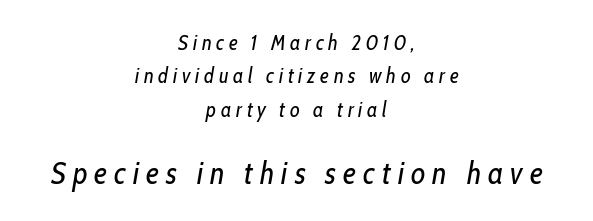
{"italic": "yes", "lean": "right", "slant_degrees": 10, "bold": "no", "weight": "regular", "width": "condensed", "stroke_contrast": "low", "x_height": "medium", "monospaced": "no", "underline": "no", "align": "center", "line_spacing": "normal", "line_spacing_ratio": 1.59, "letter_spacing": "wide", "letter_spacing_em": 0.23, "larger_block": "second", "size_ratio": 1.48, "glyph_px": 31}
